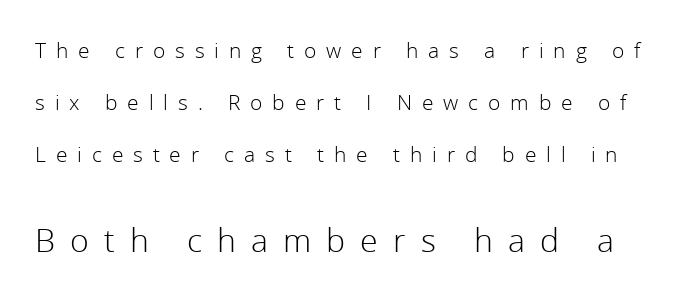
The image shows 32 px light sans-serif type, upright; set loose line spacing (2.48x), unusually wide letter spacing (+0.47 em), not underlined; the second (bottom) block is 1.52x larger; a medium x-height.
